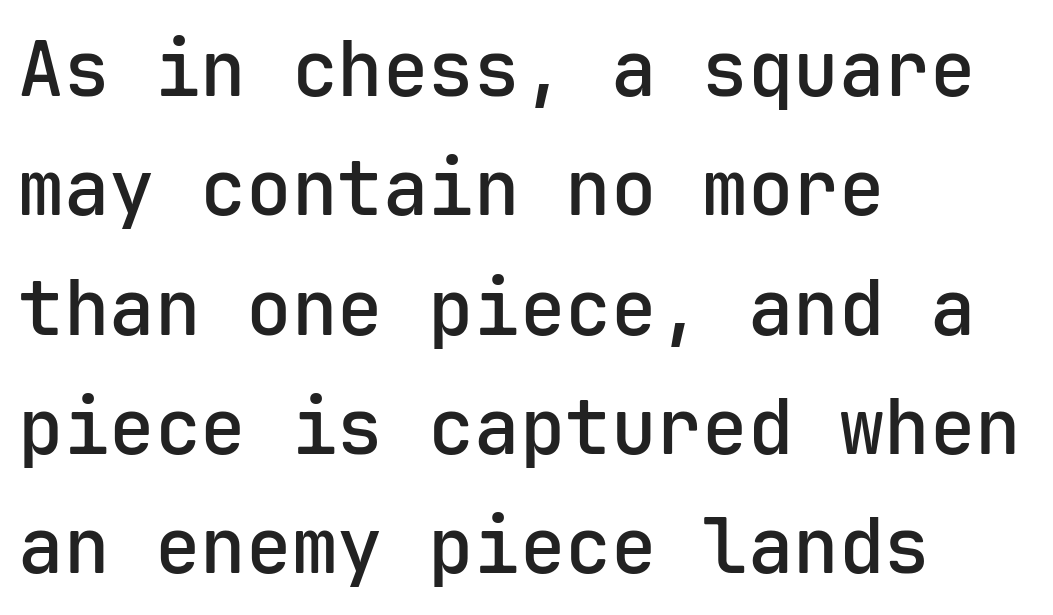
{"serif": "no", "italic": "no", "bold": "semi", "weight": "semibold", "width": "normal", "stroke_contrast": "low", "x_height": "medium", "monospaced": "yes", "underline": "no", "align": "left", "line_spacing": "normal", "line_spacing_ratio": 1.57, "letter_spacing": "normal", "letter_spacing_em": 0.0, "glyph_px": 76}
